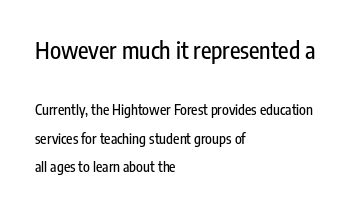
Horizontal alignment here is leftward, the default for most running prose. Loosely led — the rows are spread out. Honestly, there is no underline to notice here at all. The lettering holds an erect, upright posture throughout. Does extra space separate the letters? No, they use regular spacing. Type size steps down from the first block to the second.
